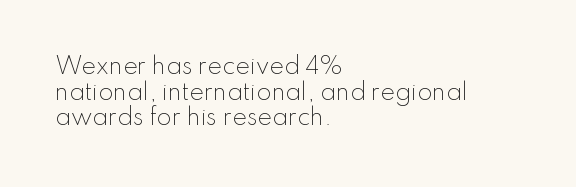
This sample is left-justified, so line endings fall wherever the words run out. You can tell it's not italic because the verticals are truly vertical. The line texture is even and compact thanks to regular tracking. Stem width sits at or under what a default text font uses.
